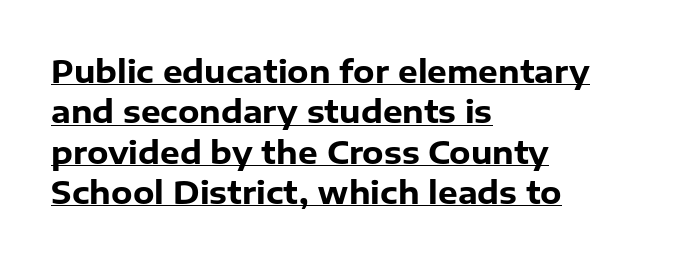
Vertically, the passage feels balanced, rows spaced as you'd expect. How are the letters spaced? Ordinarily, with no added tracking. The type family on display is of the sans-serif kind. Teacher's note: observe the even left margin — that is flush-left alignment. Varying glyph widths throughout — classic text-font behaviour.
